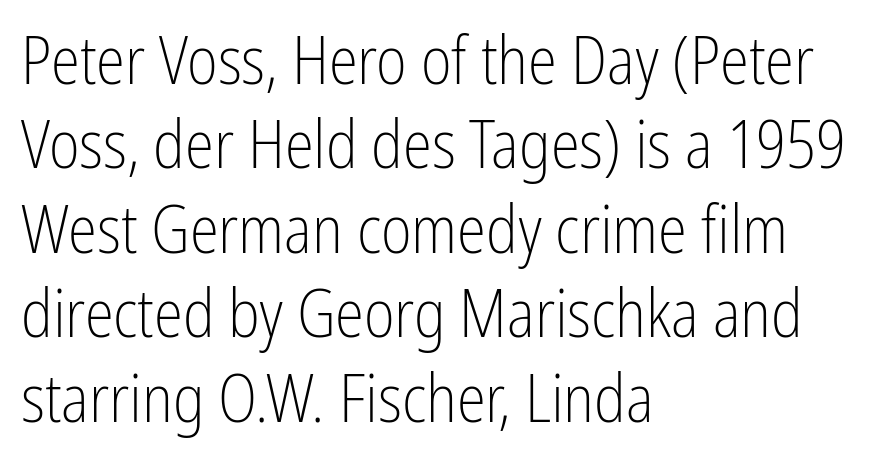
The image shows 66 px light, condensed sans-serif type, upright; set left-aligned, normal line spacing (1.28x), normal letter spacing, not underlined; low stroke contrast and a medium x-height.
